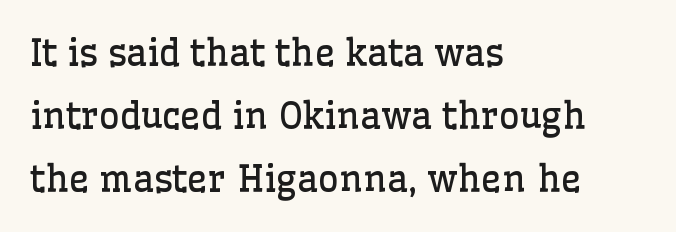
The image shows 36 px regular-weight serif type, upright; set left-aligned, line spacing 1.75x, normal letter spacing, not underlined; low stroke contrast and a medium x-height.
